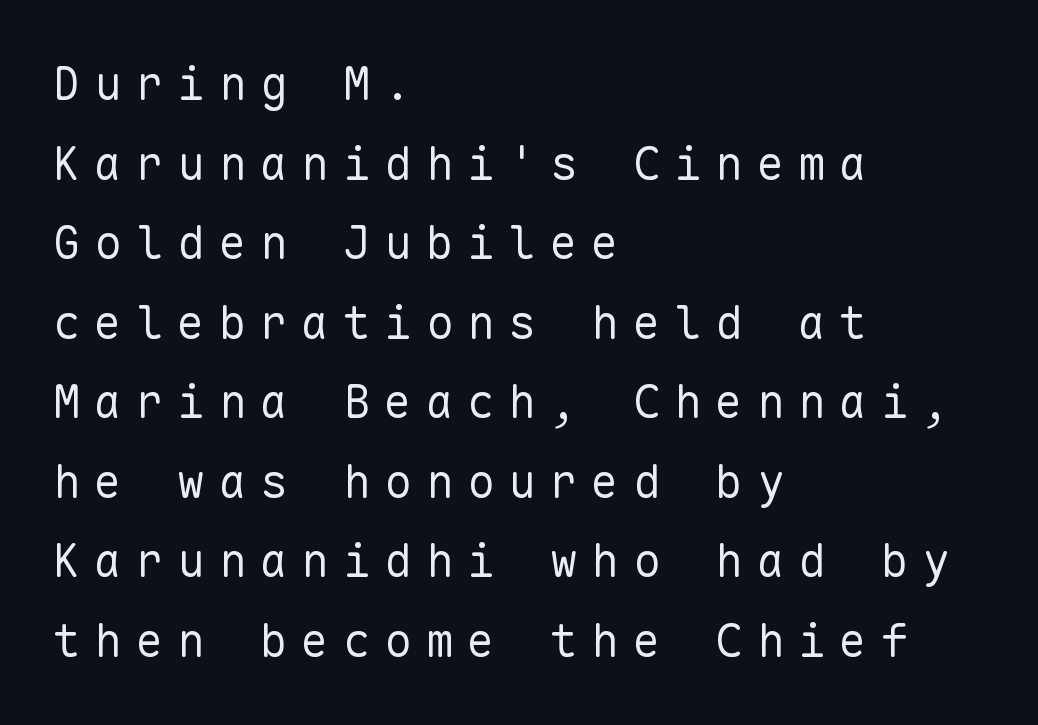
Just letters on the line, the space beneath them empty. Counters stay open thanks to moderate or lighter strokes. Serif or sans? Sans — the stroke terminals are bare. The font's upright variant was chosen for this text. Fixed-width glyphs throughout — classic coding-font behaviour. Characters follow at a spacing far wider than the type designer built in.
